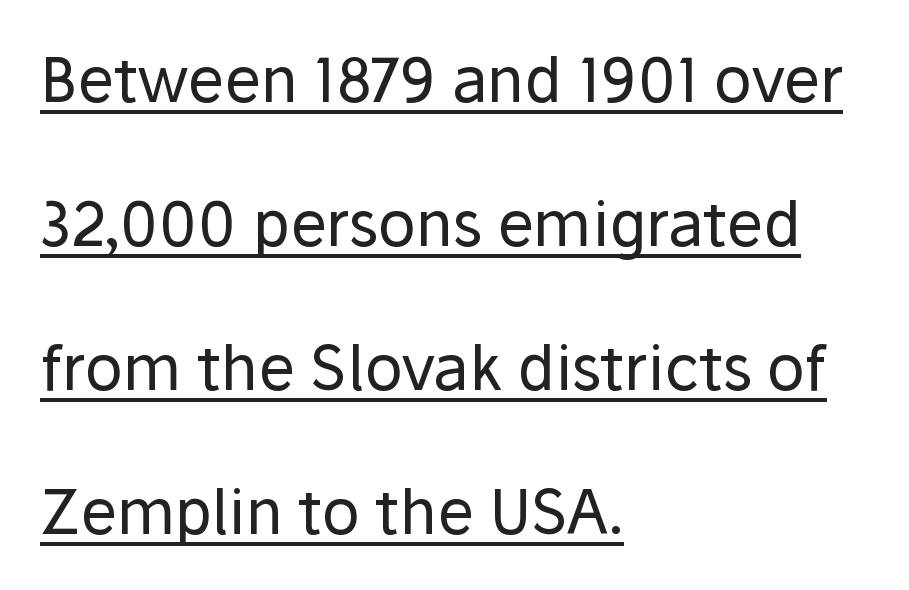
The characters display no serif detailing; their extremities are plain. Vertical spacing — loose. The typesetter chose a ragged-right arrangement here. Descenders here cross a horizontal rule under the line.
